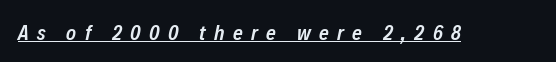
Notice how a bar underscores the lettering throughout. The typesetting leans somewhat heavy: a semibold. Compared with ordinary roman type, these characters are visibly tilted. These lines have a slow, spaced-out rhythm from letter to letter.
